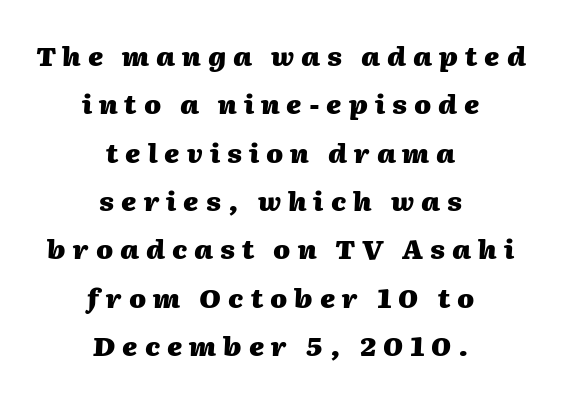
Stroke thickness is high; the sample reads as a true bold. Tracking value appears strongly positive — letters spread wide. The zone under the glyphs is completely vacant. Teacher's note: observe the equal gaps on both sides — that is centered alignment. Slanted lettering throughout.
